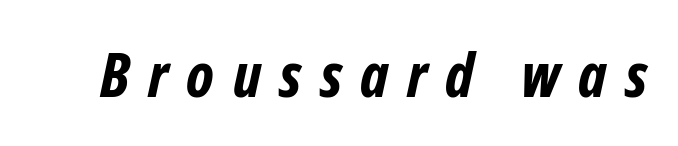
Q: Is the text bold? A: Yes.
Q: Is the typeface a serif or a sans-serif typeface? A: Sans-serif.
Q: Is the text underlined? A: No.
Q: Is the spacing between letters normal or unusually wide? A: Unusually wide.
Q: Width (condensed, normal, or wide)? A: Condensed.
Q: Stroke contrast? A: Low.
Q: x-height? A: Medium.
Q: Monospaced? A: No.
